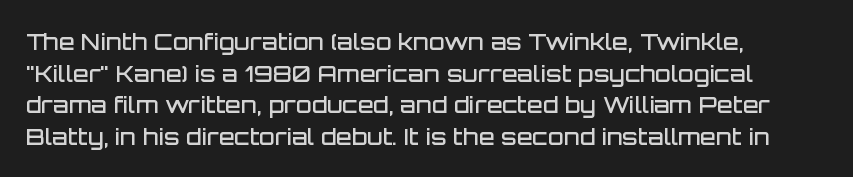
Ordinary non-slanted type is in use. This sample is left-justified, so line endings fall wherever the words run out. The letters sit at their default tracking, neither squeezed nor spread. Descenders are the only things crossing below the line.
